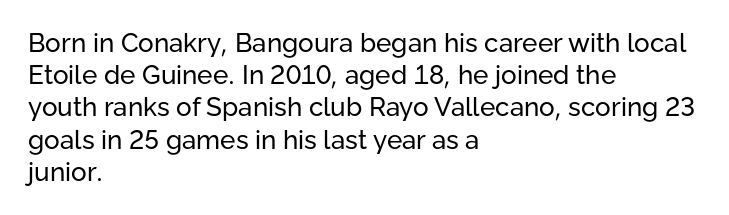
The image shows 26 px text type, upright; set left-aligned, line spacing 1.24x, normal letter spacing, not underlined.
